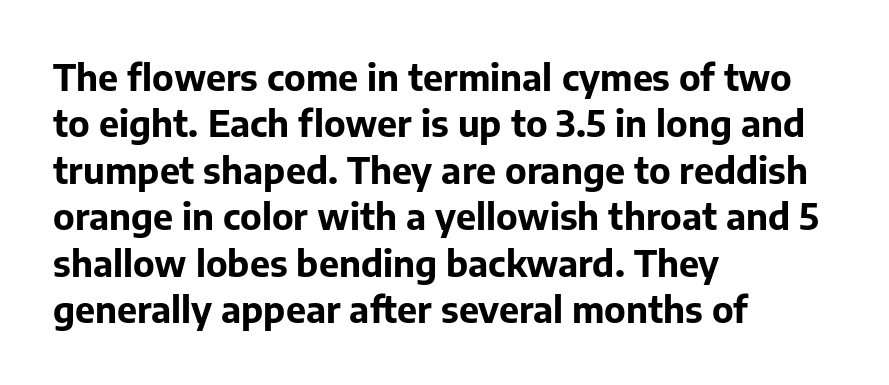
{"serif": "no", "italic": "no", "bold": "yes", "weight": "bold", "width": "normal", "stroke_contrast": "low", "x_height": "medium", "monospaced": "no", "underline": "no", "align": "left", "line_spacing": "normal", "line_spacing_ratio": 1.29, "letter_spacing": "normal", "letter_spacing_em": 0.0, "glyph_px": 36}
